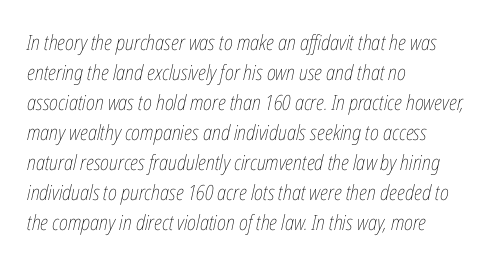
{"italic": "yes", "lean": "right", "slant_degrees": 12, "bold": "no", "underline": "no", "align": "left", "line_spacing": "normal", "line_spacing_ratio": 1.43, "letter_spacing": "normal", "letter_spacing_em": 0.0, "glyph_px": 21}
